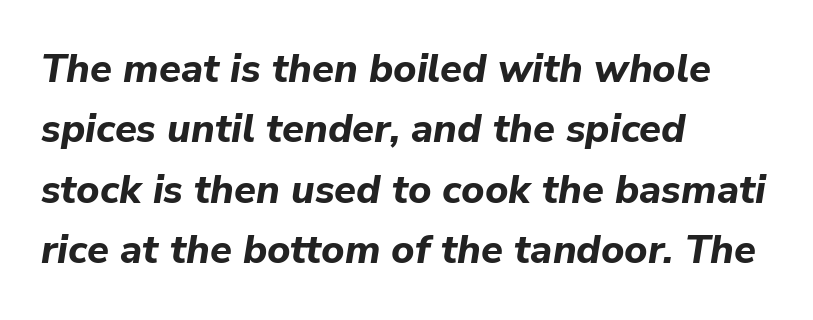
{"italic": "yes", "lean": "right", "slant_degrees": 9, "bold": "yes", "weight": "bold", "width": "normal", "stroke_contrast": "low", "x_height": "medium", "monospaced": "no", "underline": "no", "align": "left", "line_spacing": "normal", "line_spacing_ratio": 1.51, "letter_spacing": "normal", "letter_spacing_em": 0.0, "glyph_px": 40}
